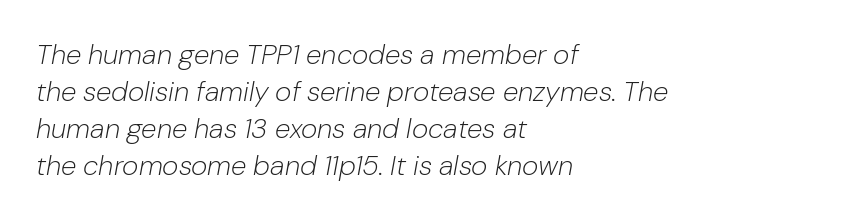
The image shows 28 px light type, italic (leaning right); set left-aligned, normal line spacing (1.32x), normal letter spacing, not underlined; low stroke contrast and a medium x-height.
